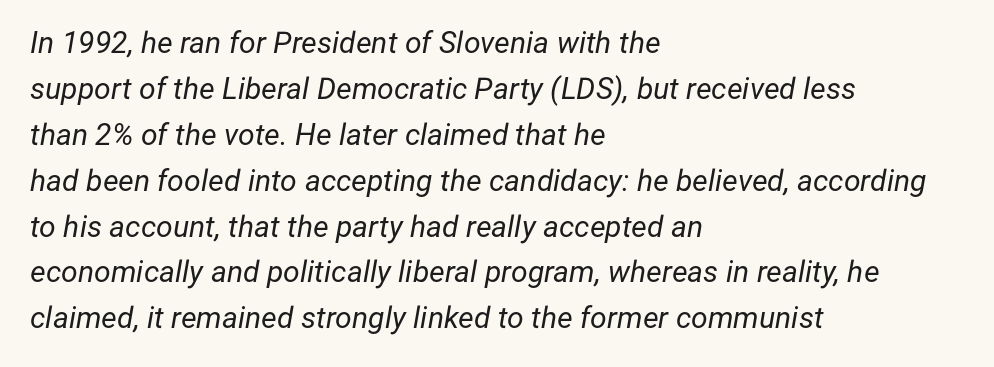
The image shows 30 px regular-weight type, italic (leaning right); set left-aligned, normal line spacing (1.53x), normal letter spacing, not underlined; low stroke contrast and a medium x-height.
